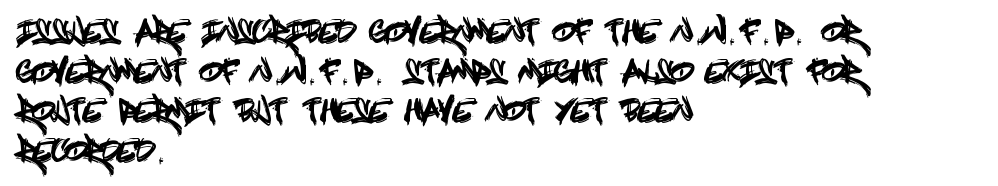
{"serif": "no", "width": "condensed", "x_height": "large", "underline": "no", "align": "left", "line_spacing": "normal", "line_spacing_ratio": 1.32, "letter_spacing": "normal", "letter_spacing_em": 0.0, "glyph_px": 30}
